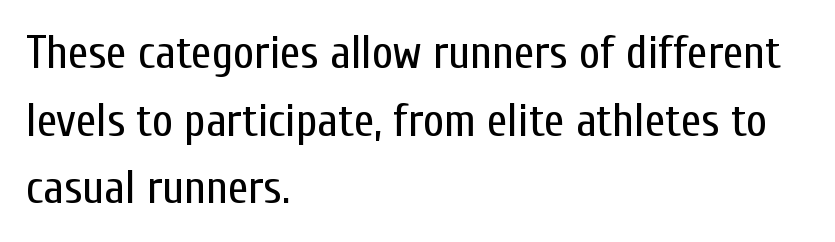
Q: Is the text bold? A: No.
Q: Is the text italic (slanted)? A: No, it is upright.
Q: Is the typeface a serif or a sans-serif typeface? A: Sans-serif.
Q: Is the text underlined? A: No.
Q: How is the paragraph aligned? A: Left-aligned.
Q: Is the spacing between letters normal or unusually wide? A: Normal.
Q: Is the spacing between lines tight, normal or loose? A: Normal.
Q: Width (condensed, normal, or wide)? A: Condensed.
Q: Stroke contrast? A: Low.
Q: x-height? A: Medium.
Q: Monospaced? A: No.
